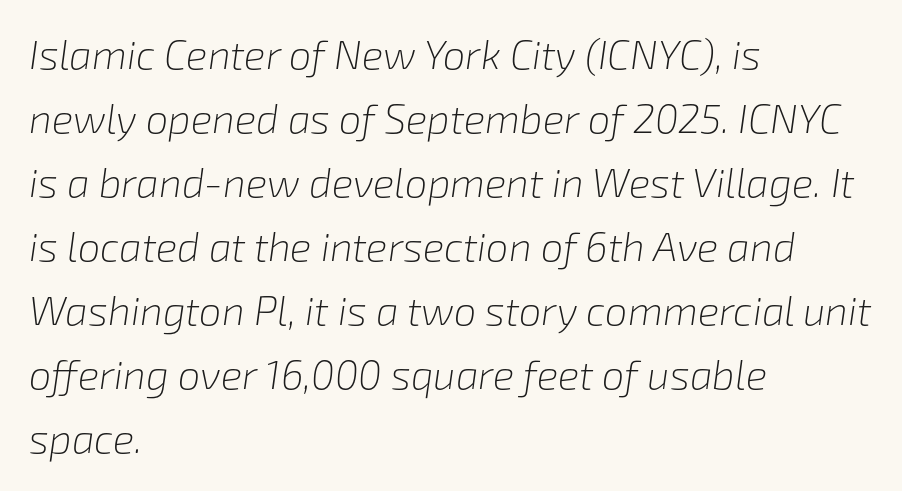
Q: Is the text bold? A: No.
Q: Is the text italic (slanted)? A: Yes, it leans right by about 8 degrees.
Q: Is the text underlined? A: No.
Q: How is the paragraph aligned? A: Left-aligned.
Q: Is the spacing between letters normal or unusually wide? A: Normal.
Q: Is the spacing between lines tight, normal or loose? A: Normal.
Q: Width (condensed, normal, or wide)? A: Normal.
Q: Stroke contrast? A: Low.
Q: x-height? A: Medium.
Q: Monospaced? A: No.
